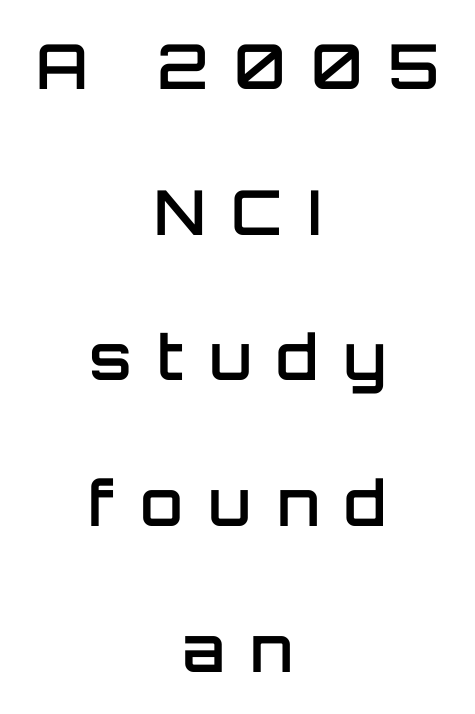
Q: Is the text bold? A: Semi-bold.
Q: Is the text italic (slanted)? A: No, it is upright.
Q: Is the typeface a serif or a sans-serif typeface? A: Sans-serif.
Q: Is the text underlined? A: No.
Q: How is the paragraph aligned? A: Centered.
Q: Is the spacing between letters normal or unusually wide? A: Unusually wide.
Q: Is the spacing between lines tight, normal or loose? A: Loose.
Q: Width (condensed, normal, or wide)? A: Normal.
Q: Stroke contrast? A: Low.
Q: x-height? A: Large.
Q: Monospaced? A: No.
